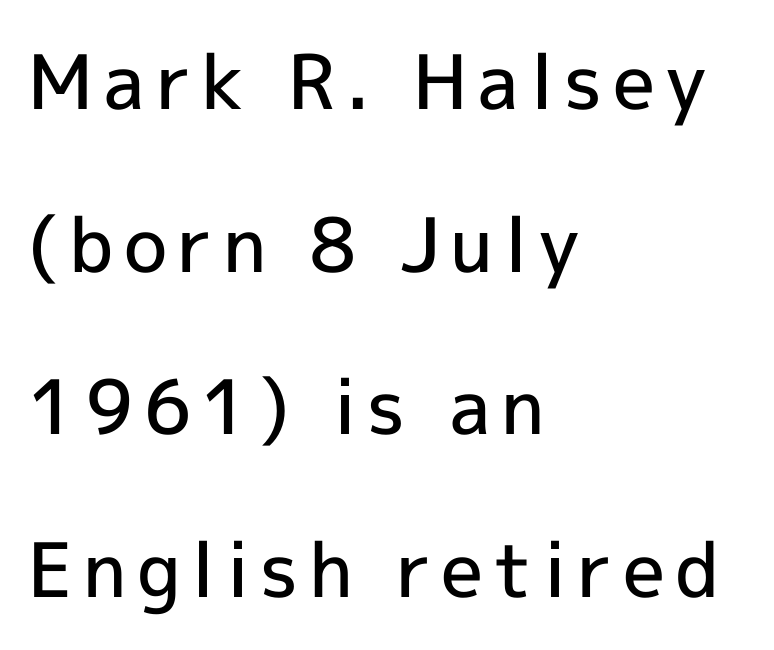
Q: Is the text bold? A: Semi-bold.
Q: Is the text italic (slanted)? A: No, it is upright.
Q: Is the typeface a serif or a sans-serif typeface? A: Sans-serif.
Q: Is the text underlined? A: No.
Q: How is the paragraph aligned? A: Left-aligned.
Q: Is the spacing between lines tight, normal or loose? A: Loose.
Q: Width (condensed, normal, or wide)? A: Normal.
Q: x-height? A: Medium.
Q: Monospaced? A: No.
